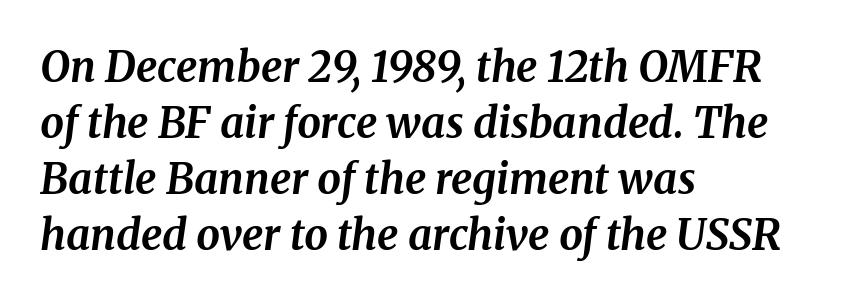
{"serif": "yes", "italic": "yes", "lean": "right", "slant_degrees": 8, "bold": "yes", "weight": "bold", "width": "normal", "stroke_contrast": "medium", "x_height": "medium", "monospaced": "no", "underline": "no", "align": "left", "line_spacing": "normal", "line_spacing_ratio": 1.33, "letter_spacing": "normal", "letter_spacing_em": 0.0, "glyph_px": 42}
